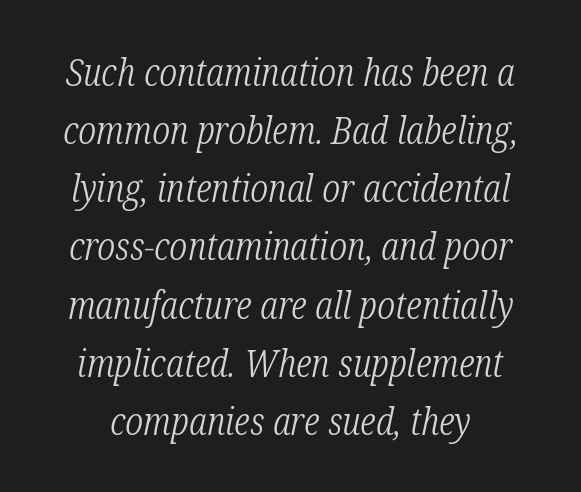
Q: Is the text bold? A: No.
Q: Is the text italic (slanted)? A: Yes, it leans right by about 12 degrees.
Q: Is the typeface a serif or a sans-serif typeface? A: Serif.
Q: Is the text underlined? A: No.
Q: Is the spacing between letters normal or unusually wide? A: Normal.
Q: Is the spacing between lines tight, normal or loose? A: Normal.
Q: Width (condensed, normal, or wide)? A: Condensed.
Q: Stroke contrast? A: Low.
Q: x-height? A: Medium.
Q: Monospaced? A: No.
